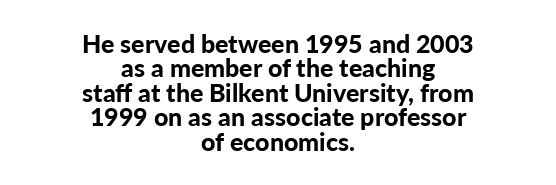
{"italic": "no", "bold": "yes", "underline": "no", "align": "center", "line_spacing": "tight", "line_spacing_ratio": 0.98, "letter_spacing": "normal", "letter_spacing_em": 0.0, "glyph_px": 25}
